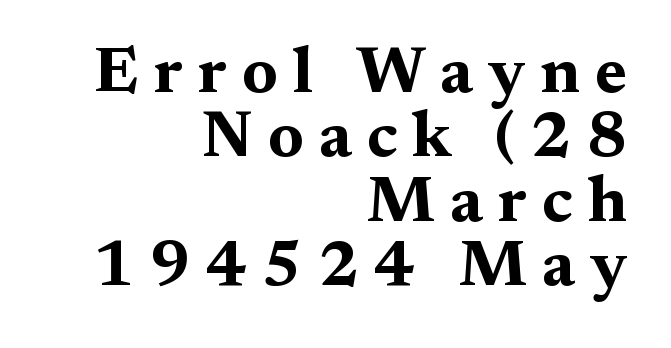
Strokes here are thick enough to call this a true bold. Think of a printed novel: that variable character pitch is what you see here. Horizontal alignment here is rightward, an uncommon choice for prose. You can tell from the footed stems that serif type was used. Here the glyphs are tracked loosely, breaking word shapes into spaced letters. Nobody drew a line under any word here.
